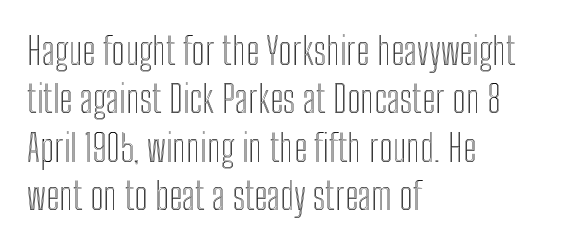
Q: Is the text italic (slanted)? A: No, it is upright.
Q: Is the text underlined? A: No.
Q: How is the paragraph aligned? A: Left-aligned.
Q: Is the spacing between letters normal or unusually wide? A: Normal.
Q: Is the spacing between lines tight, normal or loose? A: Normal.
Q: Width (condensed, normal, or wide)? A: Condensed.
Q: x-height? A: Medium.
Q: Monospaced? A: No.
